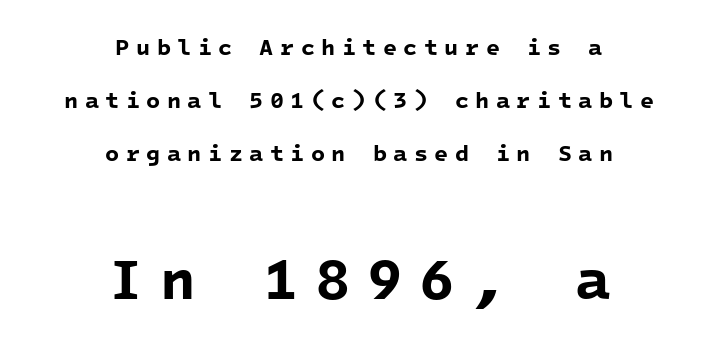
The image shows 58 px bold sans-serif type, monospaced; set centered, loose line spacing (2.31x), unusually wide letter spacing (+0.28 em), not underlined; the second (bottom) block is 2.52x larger; low stroke contrast and a medium x-height.
